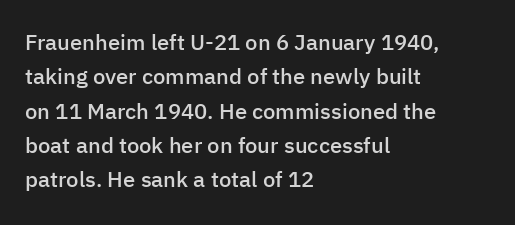
{"italic": "no", "bold": "semi", "underline": "no", "align": "left", "line_spacing": "normal", "line_spacing_ratio": 1.56, "letter_spacing": "normal", "letter_spacing_em": 0.0, "glyph_px": 22}
